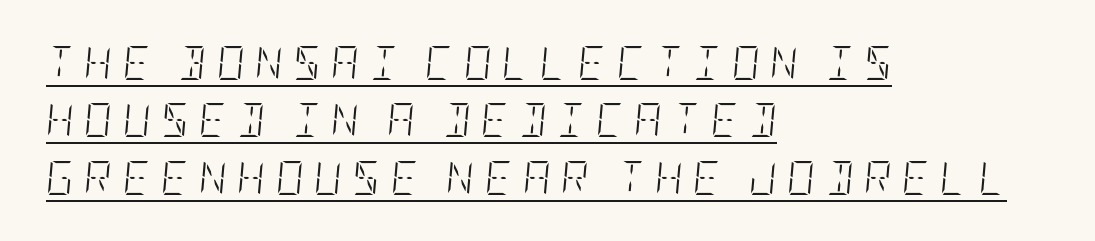
Q: Is the text bold? A: No.
Q: Is the text italic (slanted)? A: Yes, it leans right by about 5 degrees.
Q: Is the text underlined? A: Yes.
Q: How is the paragraph aligned? A: Left-aligned.
Q: Is the spacing between letters normal or unusually wide? A: Unusually wide.
Q: Is the spacing between lines tight, normal or loose? A: Normal.
Q: Width (condensed, normal, or wide)? A: Condensed.
Q: Stroke contrast? A: Low.
Q: x-height? A: Large.
